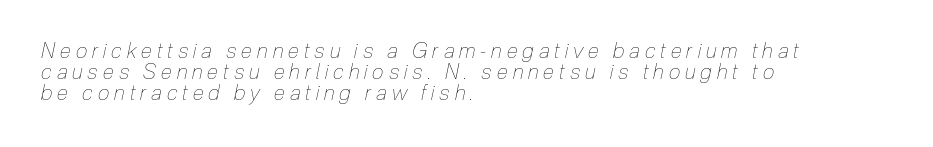
The weight would be labelled regular, book, light, or lighter still. Rendered with sloped, italic letterforms. No word sits above an underline. Each word looks stretched out because of the extra space between its letters. How would I describe the line gaps? Narrow and economical. Teacher's note: observe the even left margin — that is flush-left alignment.
